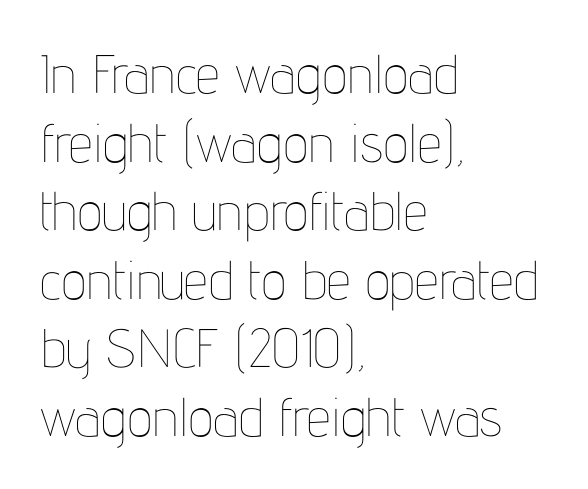
The image shows 54 px thin, condensed type, upright; set left-aligned, normal line spacing (1.27x), normal letter spacing, not underlined; low stroke contrast and a medium x-height.
